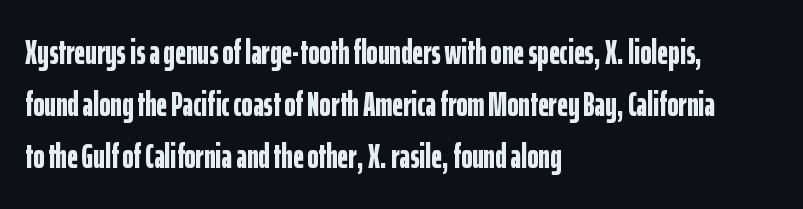
Does extra space separate the letters? No, they use regular spacing. Proportional: the letters do not fall into vertical columns. Letterform terminals end flat and unadorned throughout the passage. In terms of leading, this rendering sits right in the middle. Every stem runs plumb, perpendicular to the baseline.
